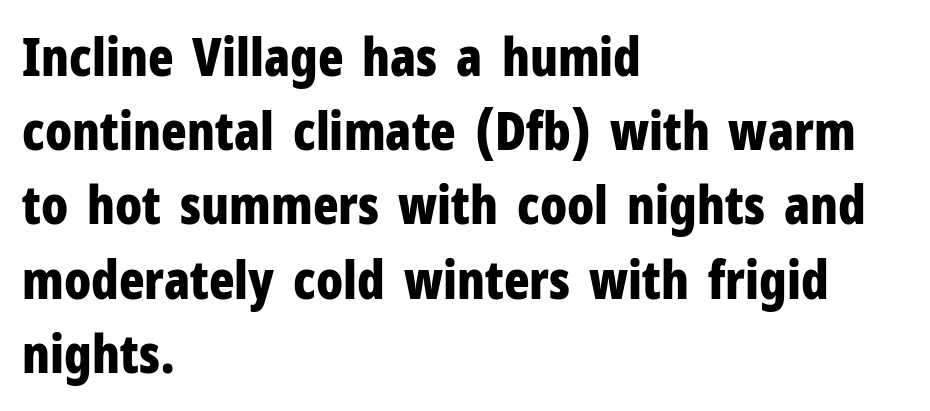
In terms of leading, this rendering sits right in the middle. Compared with an ordinary text face, these strokes are far heavier — a full bold. These lines were composed using upright roman letters. Just letters on the line, the space beneath them empty. The rendering uses natural spacing where letterforms have individual widths.
